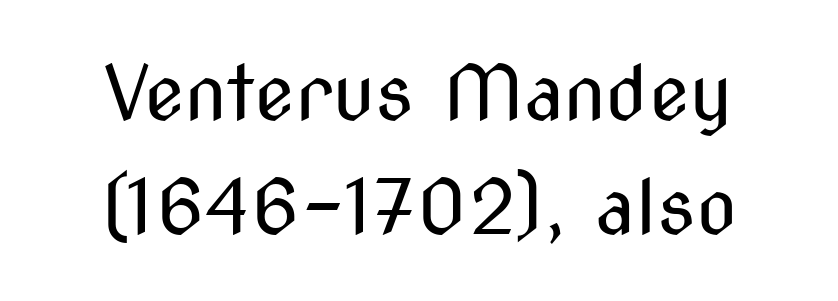
Is this a heavy cut? Hardly; it is regular or lighter. Observe the absence of serifs on each vertical stroke in this sample. Note the varied advance widths — an 'i' is clearly narrower than an 'm'. The lines sit at an ordinary, default distance from one another. Nobody touched the tracking dial on this one. A typesetter would mark this as roman, not italic.
